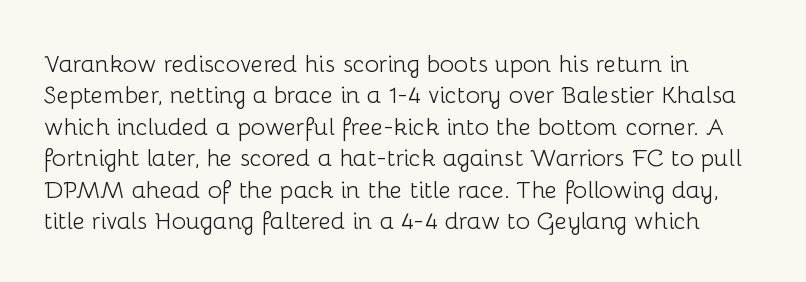
Q: Is the text bold? A: No.
Q: Is the text italic (slanted)? A: No, it is upright.
Q: Is the text underlined? A: No.
Q: How is the paragraph aligned? A: Left-aligned.
Q: Is the spacing between letters normal or unusually wide? A: Normal.
Q: Is the spacing between lines tight, normal or loose? A: Normal.
